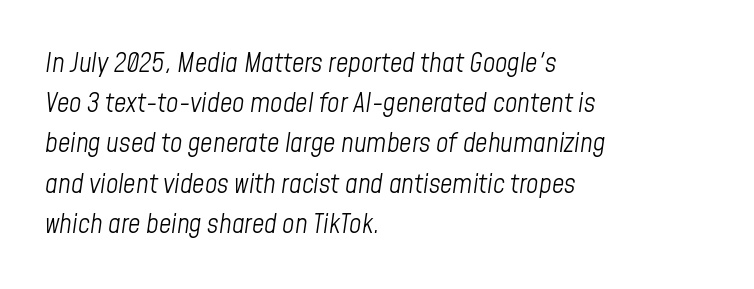
This is not heavy type; no bold has been used. Italic? Definitely — the glyphs are oblique. Inter-character spacing is left at the font's built-in metrics. Left-aligned paragraph, ragged on the right. The leading is moderate, giving the passage an even texture.
